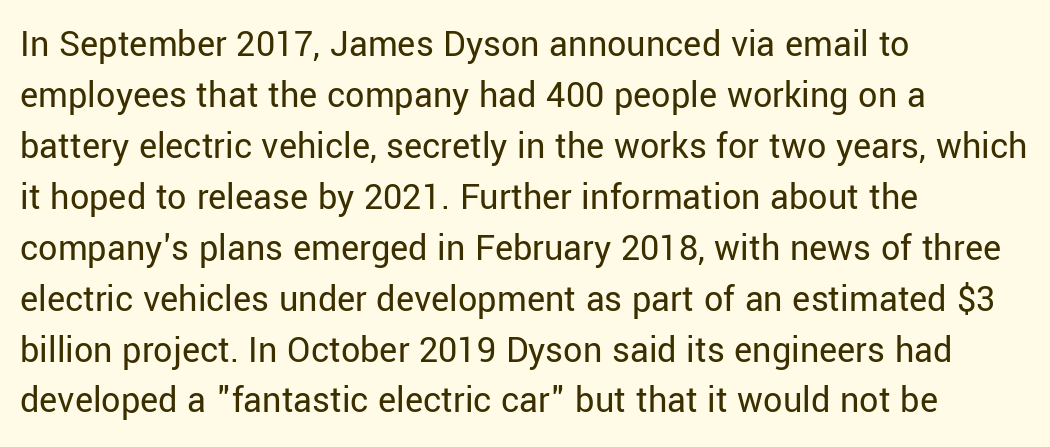
Q: Is the text bold? A: No.
Q: Is the text italic (slanted)? A: No, it is upright.
Q: Is the typeface a serif or a sans-serif typeface? A: Sans-serif.
Q: Is the text underlined? A: No.
Q: How is the paragraph aligned? A: Left-aligned.
Q: Is the spacing between letters normal or unusually wide? A: Normal.
Q: Is the spacing between lines tight, normal or loose? A: Normal.
Q: Width (condensed, normal, or wide)? A: Normal.
Q: Stroke contrast? A: Low.
Q: x-height? A: Medium.
Q: Monospaced? A: No.
